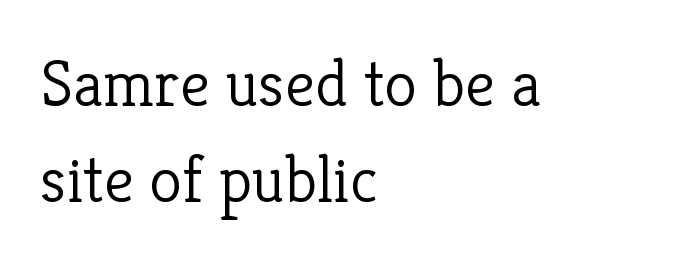
{"serif": "yes", "italic": "no", "bold": "no", "weight": "light", "width": "normal", "stroke_contrast": "low", "x_height": "medium", "monospaced": "no", "underline": "no", "align": "left", "line_spacing": "normal", "line_spacing_ratio": 1.44, "letter_spacing": "normal", "letter_spacing_em": 0.0, "glyph_px": 67}
